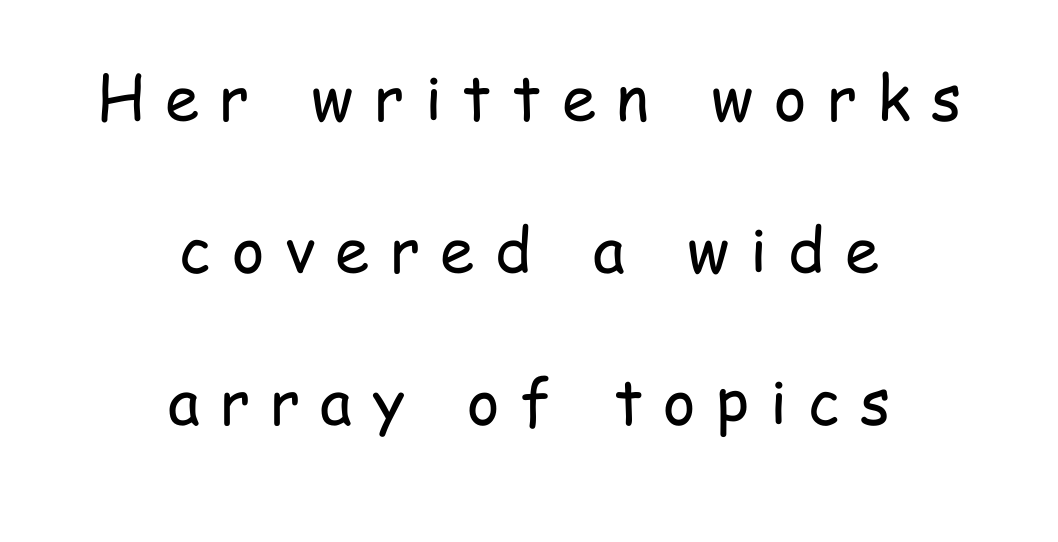
The image shows 62 px regular-weight, condensed sans-serif type, upright; set centered, loose line spacing (2.45x), unusually wide letter spacing (+0.33 em), not underlined; low stroke contrast and a medium x-height.
